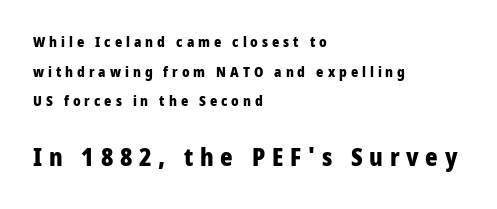
Weight: bold. This block would shrink considerably if given ordinary leading; it's expanded now. Ascenders rise straight up at ninety degrees. The gaps between neighbouring characters are conspicuously large. Note: smaller setting up top, larger setting below. Reading down the block, your eye returns to a fixed left position each line.
